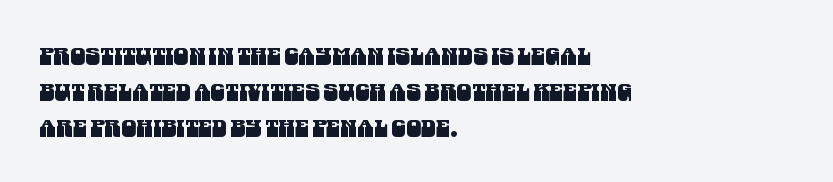
{"underline": "no", "align": "left", "line_spacing": "normal", "line_spacing_ratio": 1.49, "letter_spacing": "normal", "letter_spacing_em": 0.0, "glyph_px": 24}
